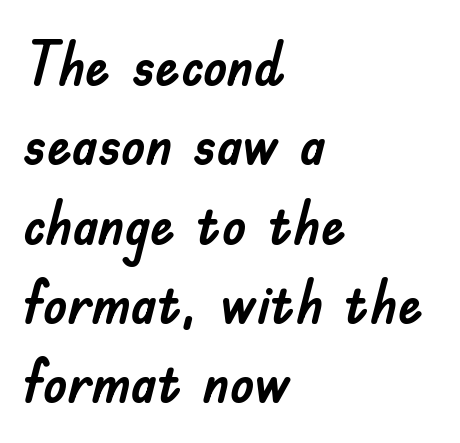
Q: Is the text italic (slanted)? A: Yes.
Q: Is the typeface a serif or a sans-serif typeface? A: Sans-serif.
Q: Is the text underlined? A: No.
Q: How is the paragraph aligned? A: Left-aligned.
Q: Is the spacing between letters normal or unusually wide? A: Normal.
Q: Is the spacing between lines tight, normal or loose? A: Normal.
Q: Width (condensed, normal, or wide)? A: Normal.
Q: Stroke contrast? A: Low.
Q: x-height? A: Small.
Q: Monospaced? A: No.
